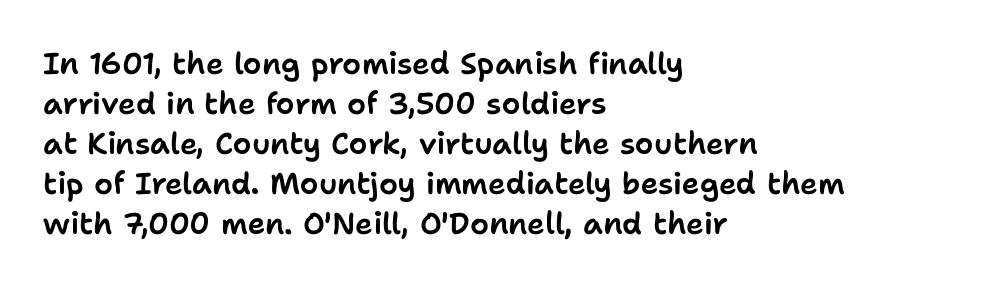
Q: Is the text italic (slanted)? A: No, it is upright.
Q: Is the typeface a serif or a sans-serif typeface? A: Sans-serif.
Q: Is the text underlined? A: No.
Q: How is the paragraph aligned? A: Left-aligned.
Q: Is the spacing between letters normal or unusually wide? A: Normal.
Q: Is the spacing between lines tight, normal or loose? A: Normal.
Q: Width (condensed, normal, or wide)? A: Normal.
Q: Stroke contrast? A: Low.
Q: x-height? A: Medium.
Q: Monospaced? A: No.
